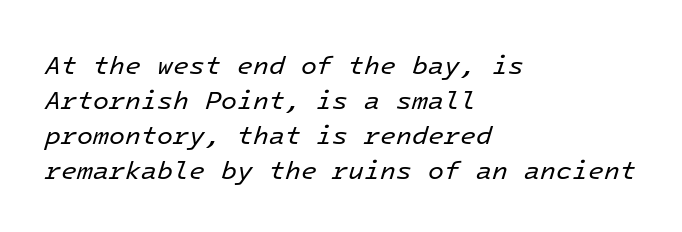
The image shows 26 px text type, italic (leaning right); set left-aligned, normal line spacing (1.34x), normal letter spacing, not underlined.
